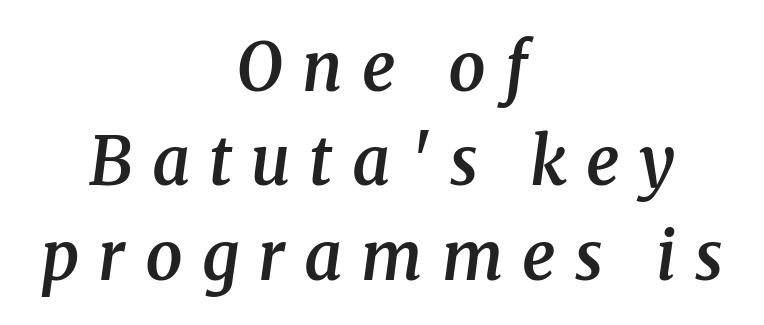
{"serif": "yes", "italic": "yes", "lean": "right", "slant_degrees": 8, "bold": "semi", "weight": "semibold", "width": "normal", "stroke_contrast": "medium", "x_height": "medium", "monospaced": "no", "underline": "no", "align": "center", "line_spacing": "normal", "line_spacing_ratio": 1.43, "letter_spacing": "wide", "letter_spacing_em": 0.29, "glyph_px": 66}
